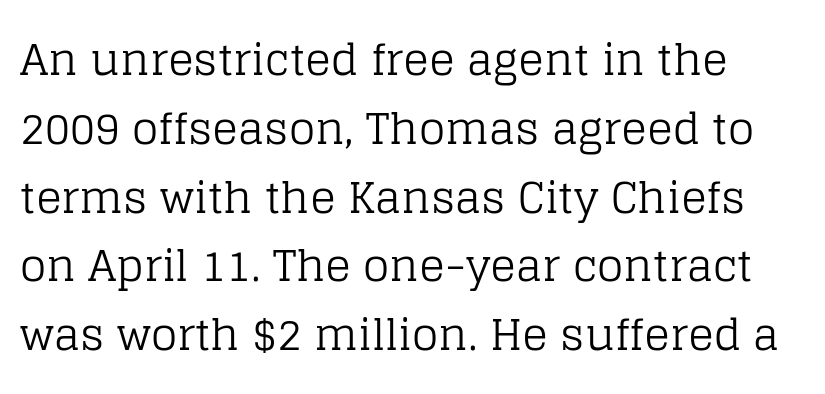
Q: Is the text bold? A: No.
Q: Is the text italic (slanted)? A: No, it is upright.
Q: Is the typeface a serif or a sans-serif typeface? A: Serif.
Q: Is the text underlined? A: No.
Q: Is the spacing between letters normal or unusually wide? A: Normal.
Q: Is the spacing between lines tight, normal or loose? A: Normal.
Q: Width (condensed, normal, or wide)? A: Normal.
Q: Stroke contrast? A: Low.
Q: x-height? A: Large.
Q: Monospaced? A: No.
